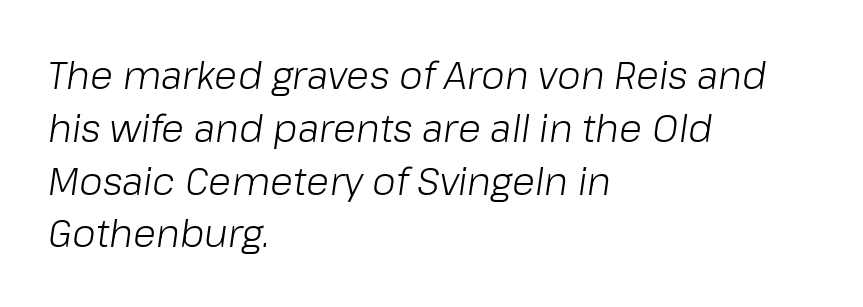
Q: Is the text bold? A: No.
Q: Is the text italic (slanted)? A: Yes, it leans right by about 8 degrees.
Q: Is the text underlined? A: No.
Q: How is the paragraph aligned? A: Left-aligned.
Q: Is the spacing between letters normal or unusually wide? A: Normal.
Q: Is the spacing between lines tight, normal or loose? A: Normal.
Q: Width (condensed, normal, or wide)? A: Normal.
Q: Stroke contrast? A: Low.
Q: x-height? A: Medium.
Q: Monospaced? A: No.
